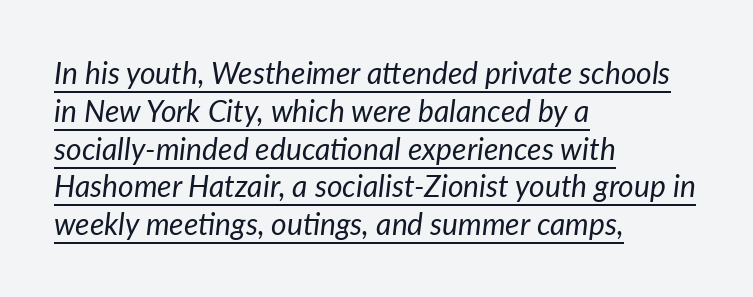
{"italic": "yes", "lean": "right", "slant_degrees": 7, "bold": "no", "weight": "regular", "width": "normal", "stroke_contrast": "low", "x_height": "medium", "monospaced": "no", "underline": "yes", "align": "left", "line_spacing": "normal", "line_spacing_ratio": 1.26, "letter_spacing": "normal", "letter_spacing_em": 0.0, "glyph_px": 30}
